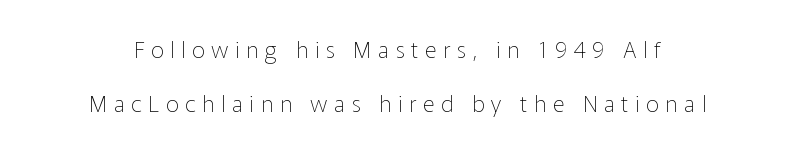
{"italic": "no", "bold": "no", "underline": "no", "align": "center", "line_spacing": "loose", "line_spacing_ratio": 2.33, "letter_spacing": "wide", "letter_spacing_em": 0.28, "glyph_px": 23}
